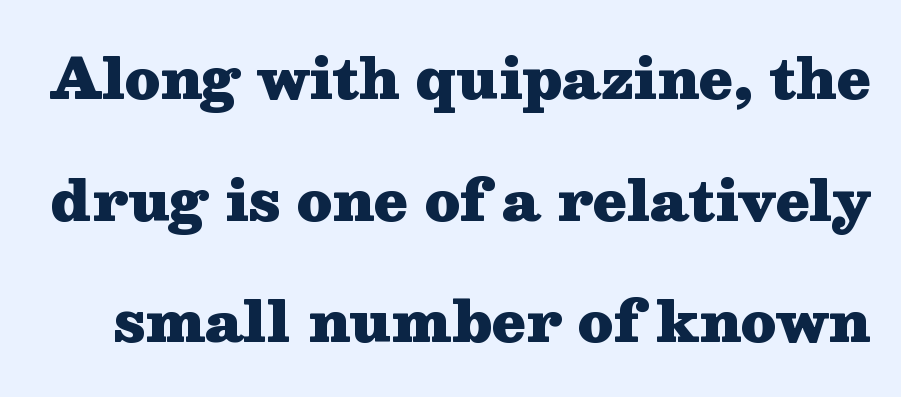
Yep, those are serifs on the letters. The characters look thick and weighty, a clear bold. Has an underline been added? It has not. Characters remain perfectly vertical along every line.
